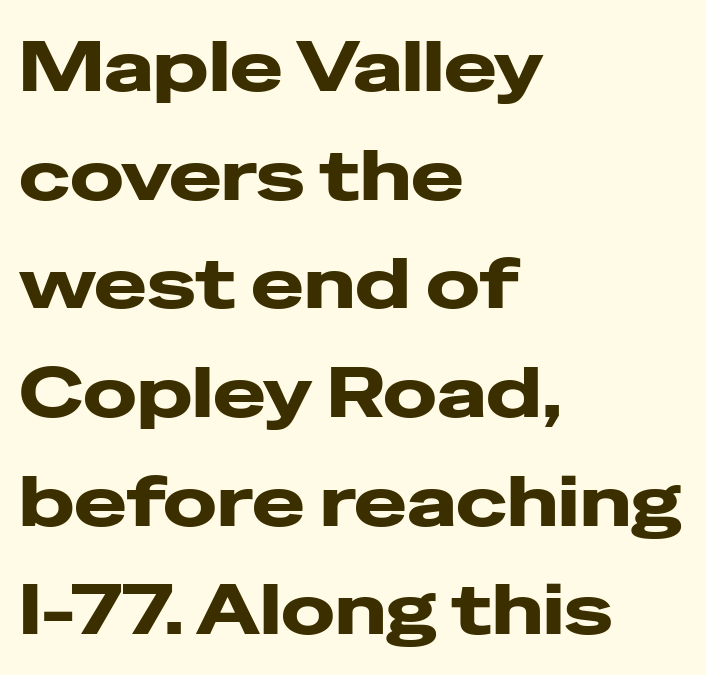
The image shows 71 px wide sans-serif type, upright; set left-aligned, normal line spacing (1.53x), normal letter spacing, not underlined; low stroke contrast and a medium x-height.
